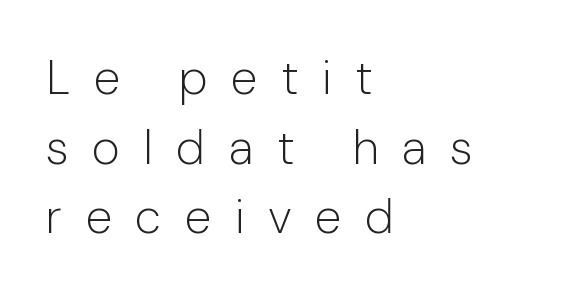
Q: Is the text bold? A: No.
Q: Is the text italic (slanted)? A: No, it is upright.
Q: Is the typeface a serif or a sans-serif typeface? A: Sans-serif.
Q: Is the text underlined? A: No.
Q: How is the paragraph aligned? A: Left-aligned.
Q: Is the spacing between letters normal or unusually wide? A: Unusually wide.
Q: Is the spacing between lines tight, normal or loose? A: Normal.
Q: Width (condensed, normal, or wide)? A: Normal.
Q: Stroke contrast? A: Low.
Q: x-height? A: Medium.
Q: Monospaced? A: No.
